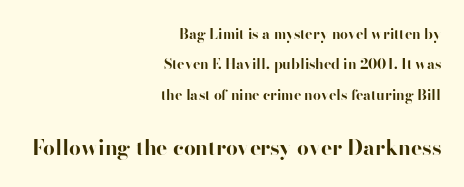
{"italic": "no", "bold": "yes", "underline": "no", "align": "right", "line_spacing": "loose", "line_spacing_ratio": 2.17, "letter_spacing": "normal", "letter_spacing_em": 0.0, "larger_block": "second", "size_ratio": 1.5, "glyph_px": 21}
